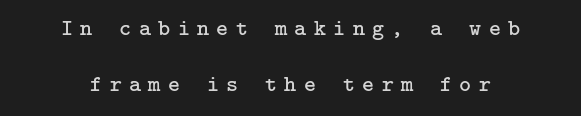
Heaviness? Minimal to ordinary, like unemphasized prose. Words appear elongated and porous because spacing is wide. Regarding leading, the lines here are spaced well apart. Decoration check: the copy has no underline.
